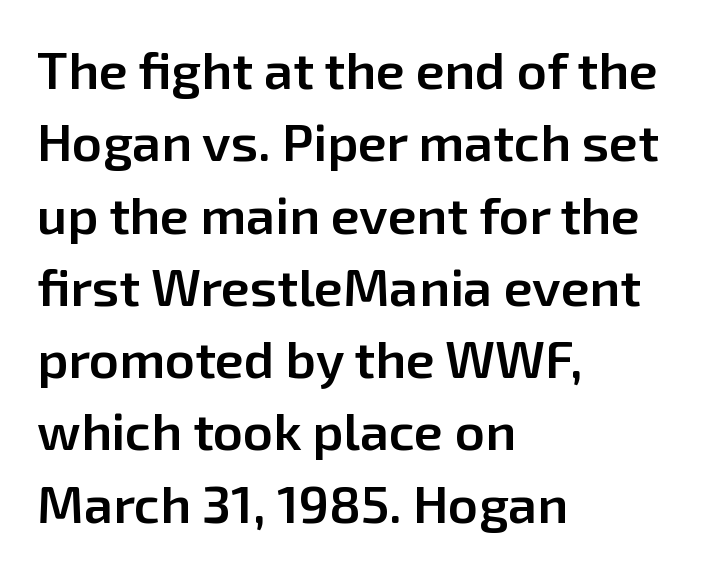
The image shows 52 px semibold sans-serif type, upright; set left-aligned, normal line spacing (1.39x), normal letter spacing, not underlined; low stroke contrast and a medium x-height.
